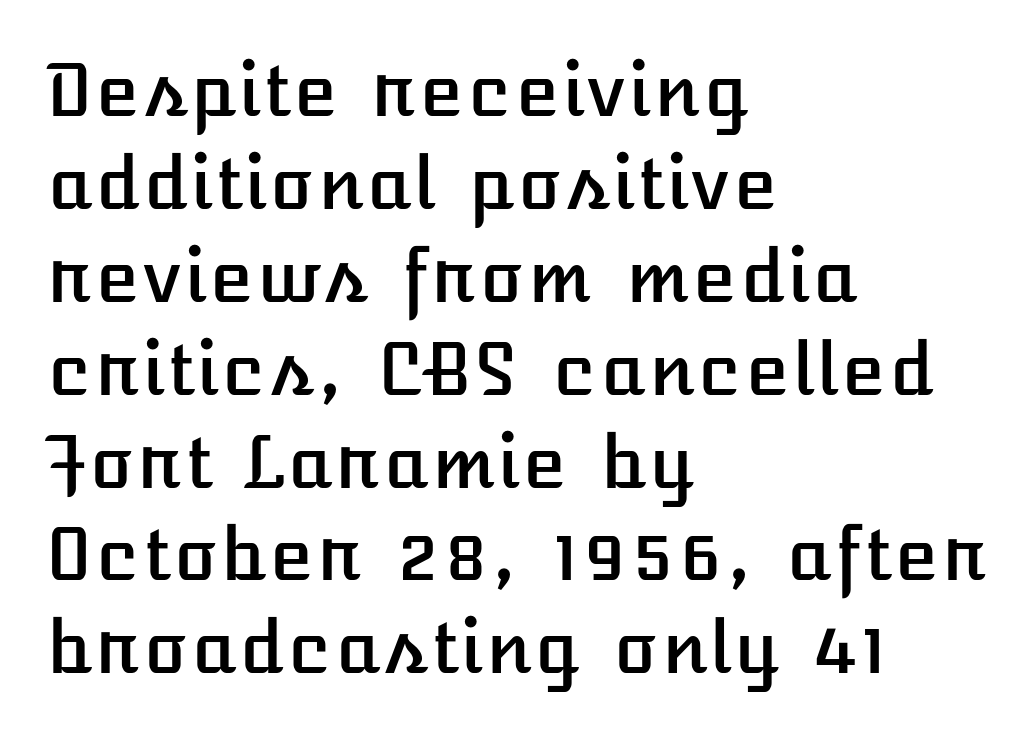
Q: Is the text italic (slanted)? A: No, it is upright.
Q: Is the text underlined? A: No.
Q: How is the paragraph aligned? A: Left-aligned.
Q: Is the spacing between letters normal or unusually wide? A: Normal.
Q: Is the spacing between lines tight, normal or loose? A: Normal.
Q: Width (condensed, normal, or wide)? A: Normal.
Q: Stroke contrast? A: Low.
Q: x-height? A: Medium.
